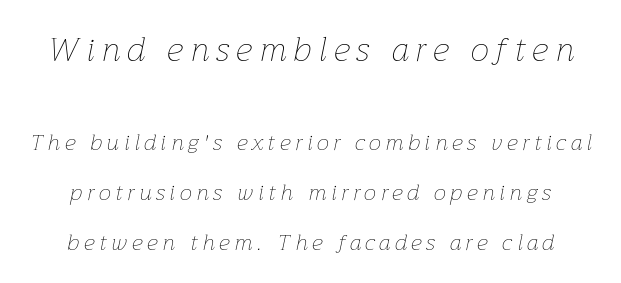
Vertically, the passage feels expansive, rows floating well apart. The face used here is proportionally spaced, like ordinary book or web type. Letters rest on an invisible, unmarked baseline. Style check: oblique. Each line is balanced around a shared central axis. Is the stroke heavy? The answer is a plain regular-or-lighter.
